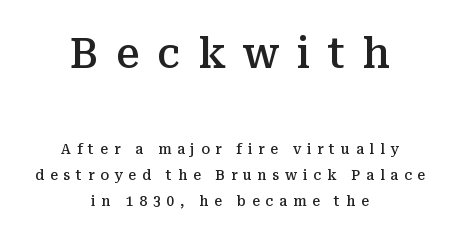
Q: Is the text bold? A: Semi-bold.
Q: Is the text italic (slanted)? A: No, it is upright.
Q: Is the typeface a serif or a sans-serif typeface? A: Serif.
Q: Is the text underlined? A: No.
Q: How is the paragraph aligned? A: Centered.
Q: Is the spacing between letters normal or unusually wide? A: Unusually wide.
Q: Which block of text is set in a larger size, the first (top) or the second (bottom)? A: The first (top) one.
Q: Width (condensed, normal, or wide)? A: Normal.
Q: Stroke contrast? A: Medium.
Q: x-height? A: Medium.
Q: Monospaced? A: No.
